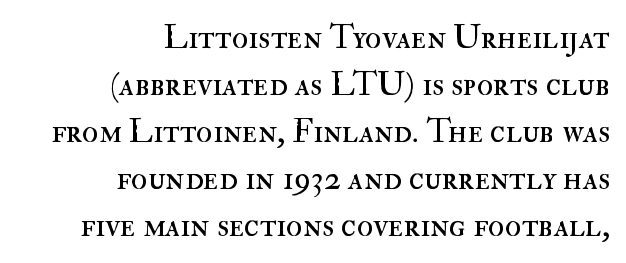
Between one letter and the next there's only the usual sliver of space. Layout note: lines flush right. What's the leading like? Ordinary, nothing unusual. The face looks like a standard text weight, possibly lighter. Clear beneath every line of the passage.
